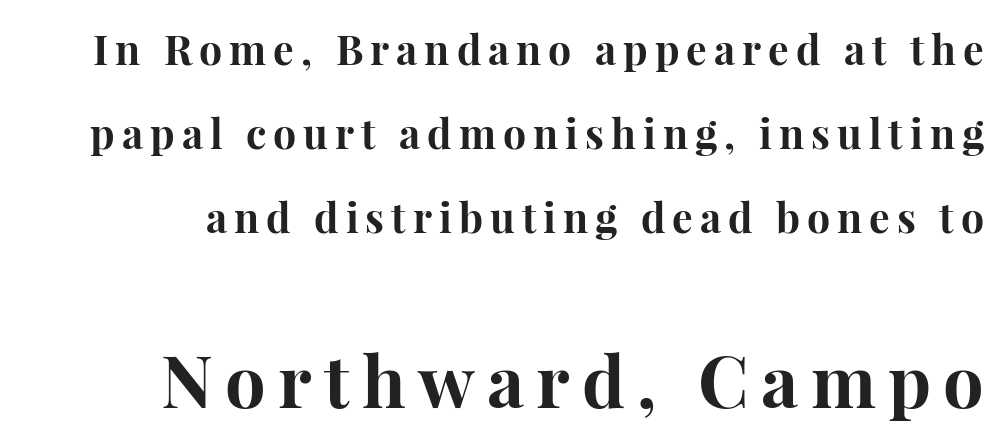
The image shows 72 px bold serif type, upright; set loose line spacing (2.05x), not underlined; the second (bottom) block is 1.76x larger; high stroke contrast and a medium x-height.
